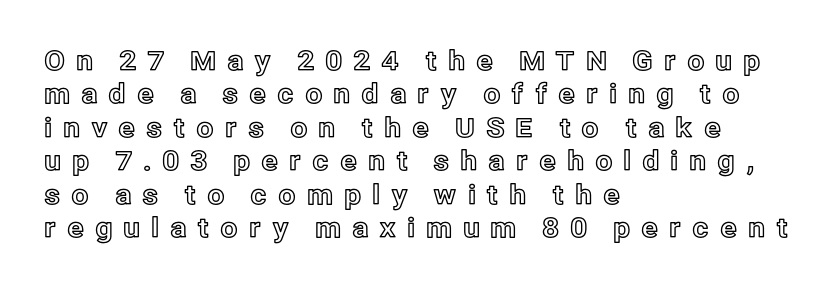
{"italic": "no", "underline": "no", "align": "left", "line_spacing_ratio": 1.24, "letter_spacing": "wide", "letter_spacing_em": 0.39, "glyph_px": 27}
